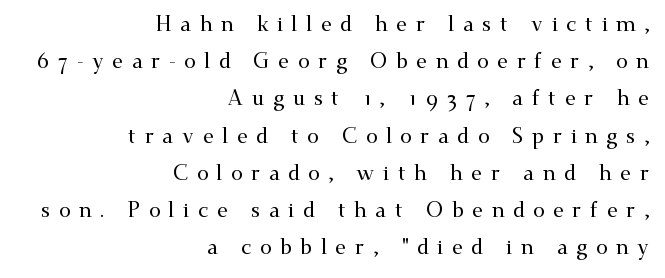
Check the space under the baseline: it is left empty. The typesetter chose a ragged-left arrangement here. The passage shown has open, widely tracked lettering throughout. Unlike italic type, these characters show no tilt at all.
